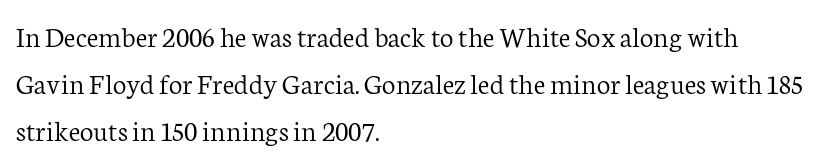
Summary of weight: not heavy and not bold. Only glyphs here, with clear space below each row. Does the type have serifs? Yes, each stem ends in a small foot. The paragraph has a hard left edge and a soft right edge. Rendered with straight, roman letterforms. Varying glyph widths throughout — classic text-font behaviour.
